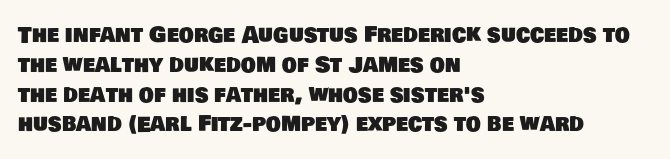
Line spacing here is normal. Default kerning and tracking; the words read as compact shapes. Which margin do the lines hug? The left one — the right edge is uneven. Check the space under the baseline: it is left empty.
